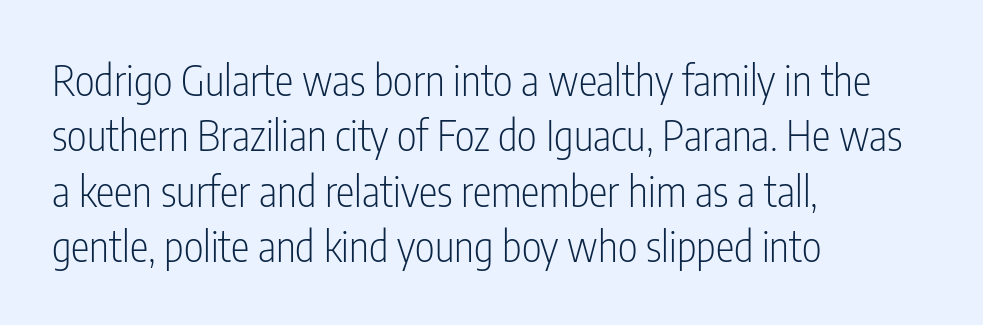
This is not heavy type; no bold has been used. The lettering holds an erect, upright posture throughout. The space between consecutive lines is moderate. In terms of letterspacing, this is plain default setting.
